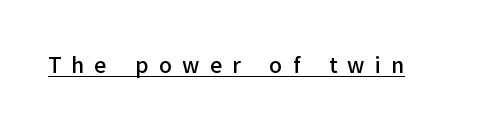
Q: Is the text bold? A: Semi-bold.
Q: Is the text italic (slanted)? A: No, it is upright.
Q: Is the text underlined? A: Yes.
Q: Is the spacing between letters normal or unusually wide? A: Unusually wide.
